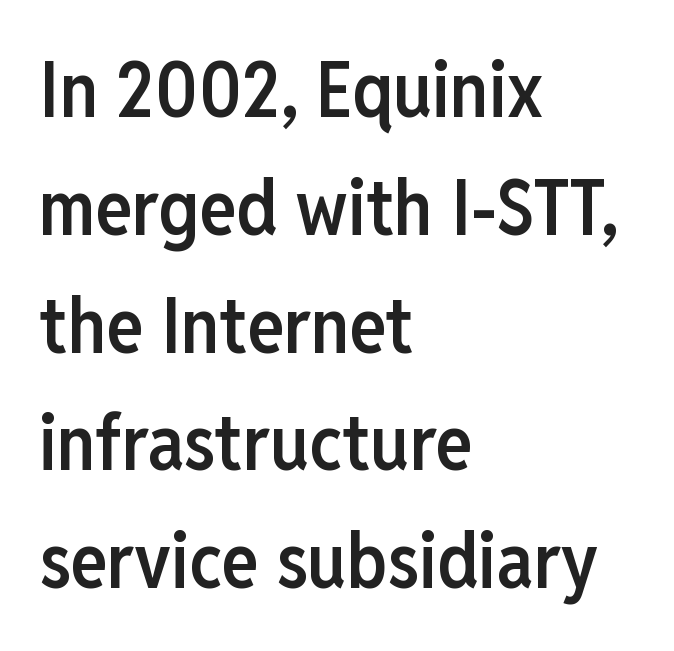
Q: Is the text bold? A: Semi-bold.
Q: Is the text italic (slanted)? A: No, it is upright.
Q: Is the typeface a serif or a sans-serif typeface? A: Sans-serif.
Q: Is the text underlined? A: No.
Q: How is the paragraph aligned? A: Left-aligned.
Q: Is the spacing between letters normal or unusually wide? A: Normal.
Q: Is the spacing between lines tight, normal or loose? A: Normal.
Q: Width (condensed, normal, or wide)? A: Condensed.
Q: Stroke contrast? A: Low.
Q: x-height? A: Medium.
Q: Monospaced? A: No.
